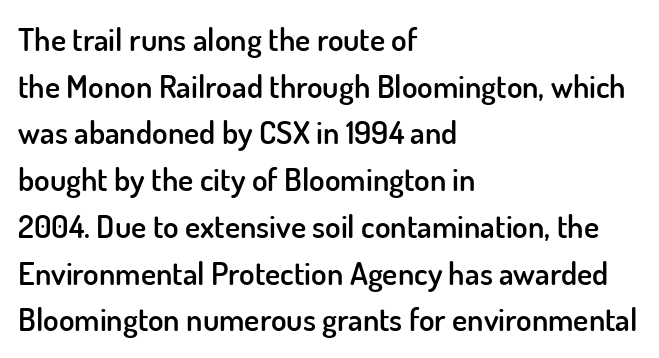
Q: Is the text bold? A: Semi-bold.
Q: Is the text italic (slanted)? A: No, it is upright.
Q: Is the typeface a serif or a sans-serif typeface? A: Sans-serif.
Q: Is the text underlined? A: No.
Q: How is the paragraph aligned? A: Left-aligned.
Q: Is the spacing between letters normal or unusually wide? A: Normal.
Q: Is the spacing between lines tight, normal or loose? A: Normal.
Q: Width (condensed, normal, or wide)? A: Normal.
Q: Stroke contrast? A: Low.
Q: x-height? A: Small.
Q: Monospaced? A: No.
